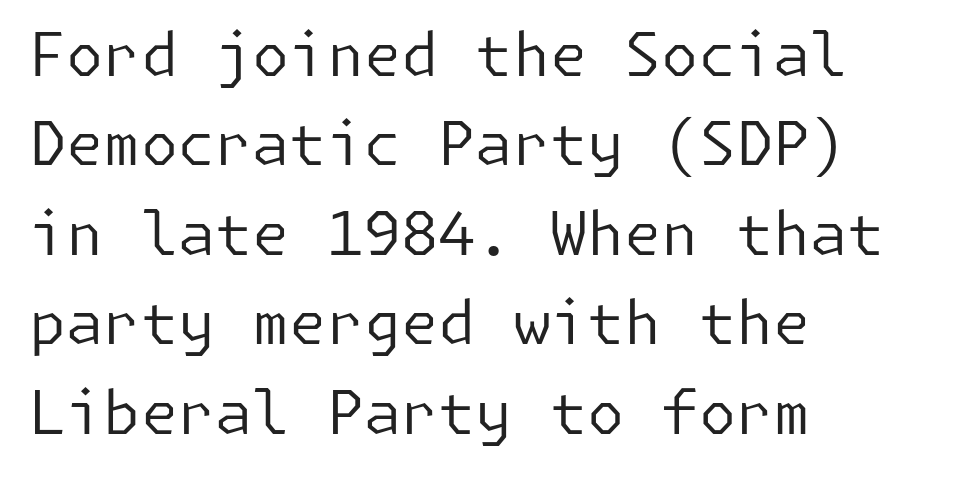
These lines are set flush left with a ragged right edge. Font category for this specimen: sans-serif. Style check: upright. Anything drawn beneath the words? Only blank space. Vertically, the passage feels balanced, rows spaced as you'd expect.
